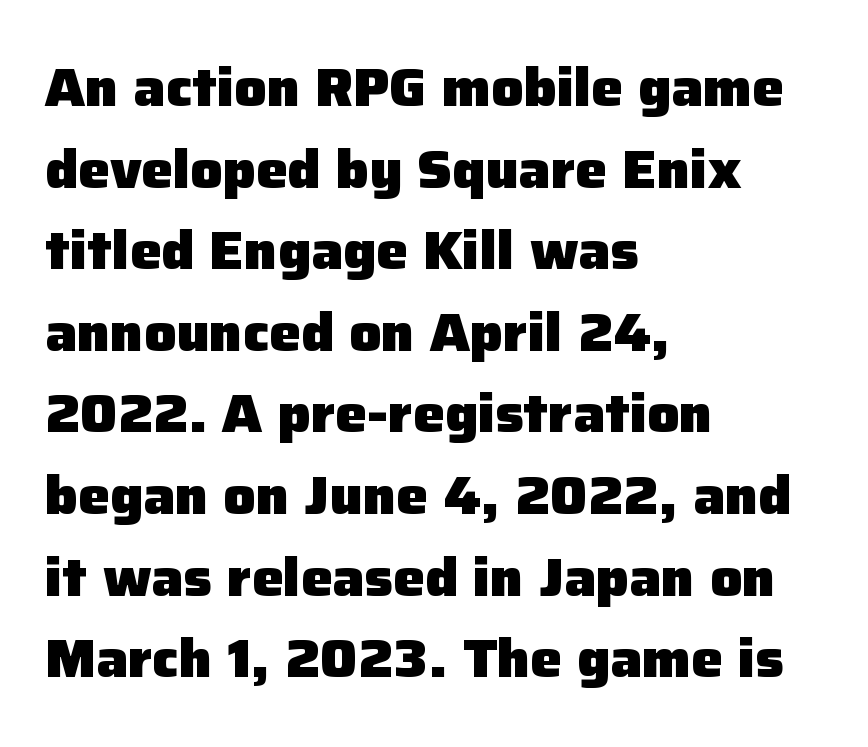
The image shows 53 px heavy sans-serif type, upright; set left-aligned, normal line spacing (1.54x), normal letter spacing, not underlined; low stroke contrast and a medium x-height.
